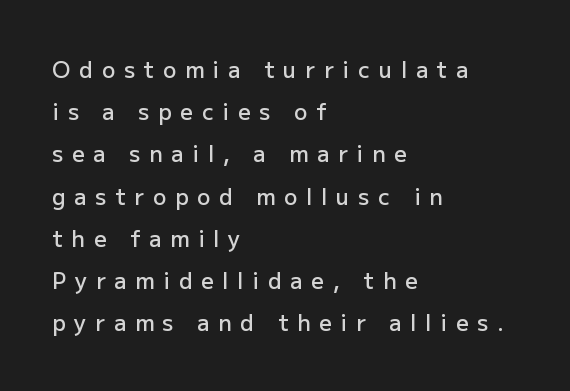
Q: Is the text bold? A: Semi-bold.
Q: Is the text italic (slanted)? A: No, it is upright.
Q: Is the text underlined? A: No.
Q: How is the paragraph aligned? A: Left-aligned.
Q: Is the spacing between letters normal or unusually wide? A: Unusually wide.
Q: Is the spacing between lines tight, normal or loose? A: Loose.
